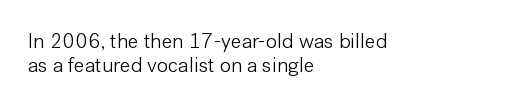
{"italic": "no", "bold": "no", "underline": "no", "align": "left", "line_spacing": "tight", "line_spacing_ratio": 1.14, "letter_spacing": "normal", "letter_spacing_em": 0.0, "glyph_px": 21}
